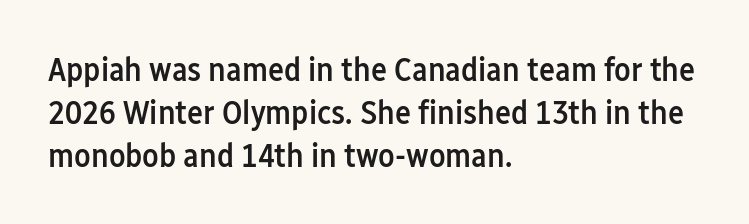
Evenly set lines give the paragraph a standard silhouette. The passage shown is typed in a proportional face where columns would drift. If you drew a line through each stem, it would be perfectly vertical. The letters sit at their default tracking, neither squeezed nor spread.
